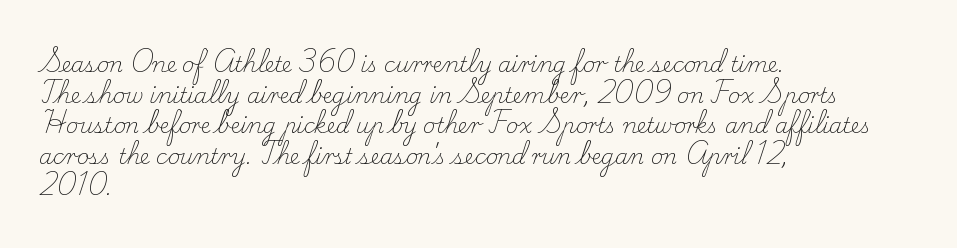
The image shows 21 px text type; set left-aligned, normal line spacing (1.46x), normal letter spacing, not underlined.
